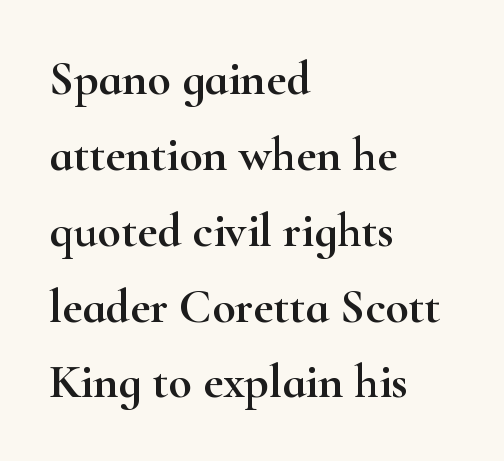
Q: Is the text italic (slanted)? A: No, it is upright.
Q: Is the typeface a serif or a sans-serif typeface? A: Serif.
Q: Is the text underlined? A: No.
Q: How is the paragraph aligned? A: Left-aligned.
Q: Is the spacing between letters normal or unusually wide? A: Normal.
Q: Is the spacing between lines tight, normal or loose? A: Normal.
Q: Width (condensed, normal, or wide)? A: Wide.
Q: Stroke contrast? A: High.
Q: x-height? A: Small.
Q: Monospaced? A: No.
